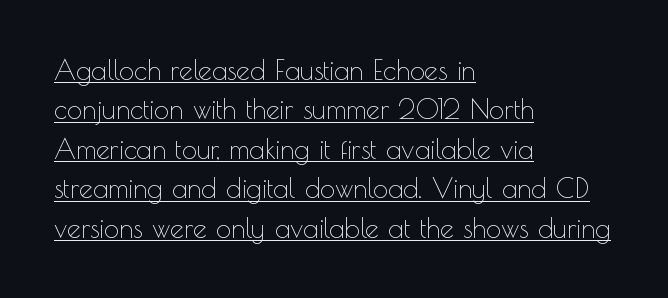
{"italic": "no", "bold": "no", "underline": "yes", "align": "left", "line_spacing": "normal", "line_spacing_ratio": 1.46, "letter_spacing": "normal", "letter_spacing_em": 0.0, "glyph_px": 27}
